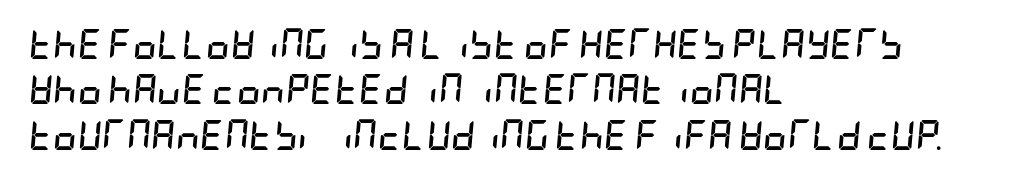
The image shows 30 px semibold, condensed type, italic (leaning right); set left-aligned, normal line spacing (1.51x), normal letter spacing, not underlined; low stroke contrast and a large x-height.
